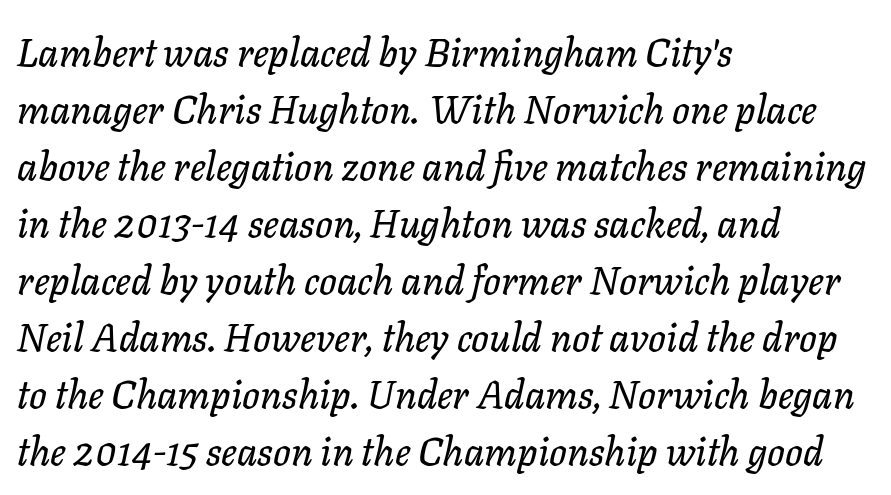
{"italic": "yes", "lean": "right", "slant_degrees": 11, "width": "normal", "stroke_contrast": "low", "x_height": "medium", "monospaced": "no", "underline": "no", "align": "left", "line_spacing": "normal", "line_spacing_ratio": 1.46, "letter_spacing": "normal", "letter_spacing_em": 0.0, "glyph_px": 39}
